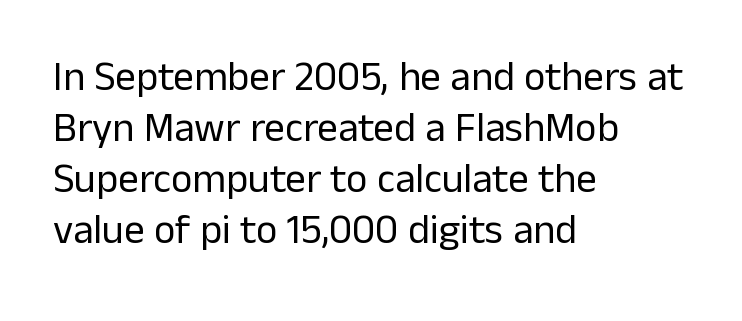
The image shows 41 px regular-weight sans-serif type, upright; set left-aligned, line spacing 1.24x, normal letter spacing, not underlined; low stroke contrast and a medium x-height.
